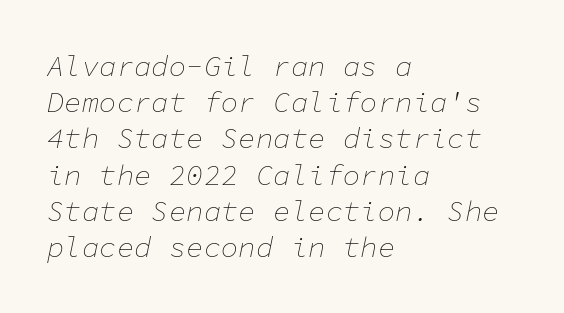
The image shows 29 px thin type, italic (leaning right), monospaced; set left-aligned, normal line spacing (1.25x), normal letter spacing, not underlined; low stroke contrast and a medium x-height.
